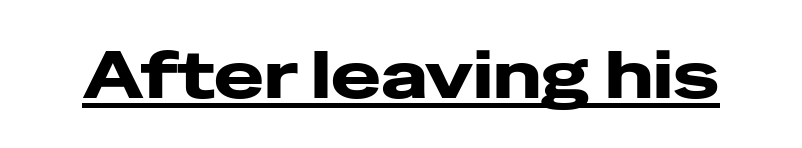
A rule runs beneath these lines of type. The lettering stays uniformly vertical, giving the passage a roman look. The rendering uses natural spacing where letterforms have individual widths. Look at the bottom of the vertical strokes: they stop flat, with no serifs. The rendering keeps characters at their native spacing.
